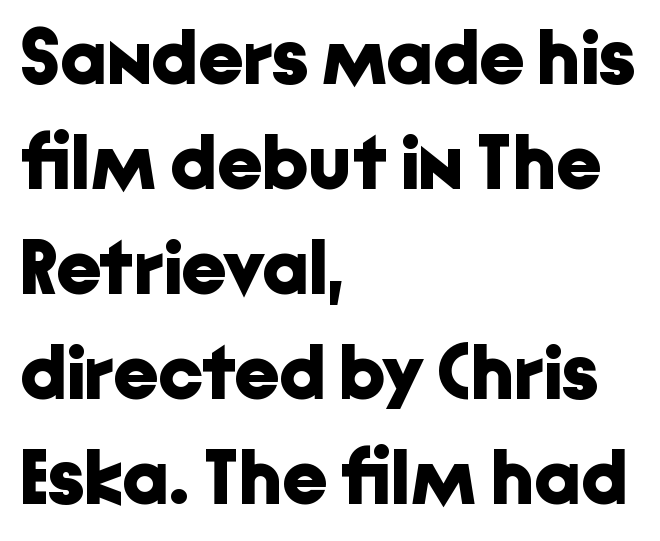
To sum up the face: it is a sans, with no serifs. Summary of weight: heavy, a full bold. These lines are set flush left with a ragged right edge. The gap between lines stays unmarked. The lines sit at an ordinary, default distance from one another.
